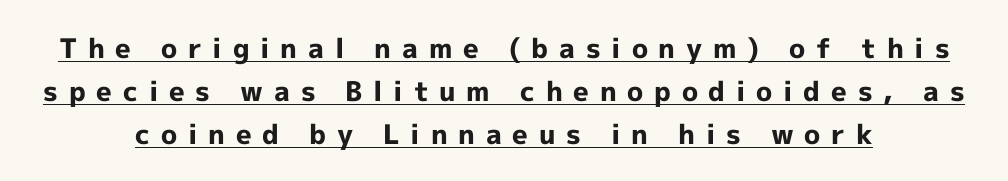
{"italic": "no", "bold": "yes", "underline": "yes", "align": "center", "line_spacing": "normal", "line_spacing_ratio": 1.59, "letter_spacing": "wide", "letter_spacing_em": 0.4, "glyph_px": 27}
